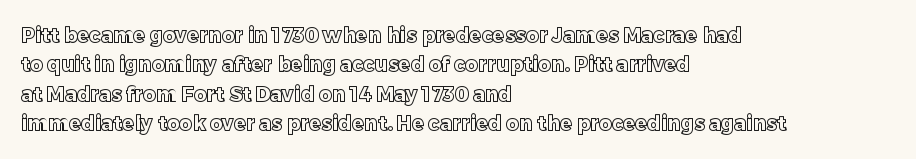
Notice how the passage keeps a crisp vertical edge on the left only. The space directly below the letters is spotless. The designer left line spacing at the default. Honestly, the letter spacing is just normal — you wouldn't notice it. Posture: vertical.
